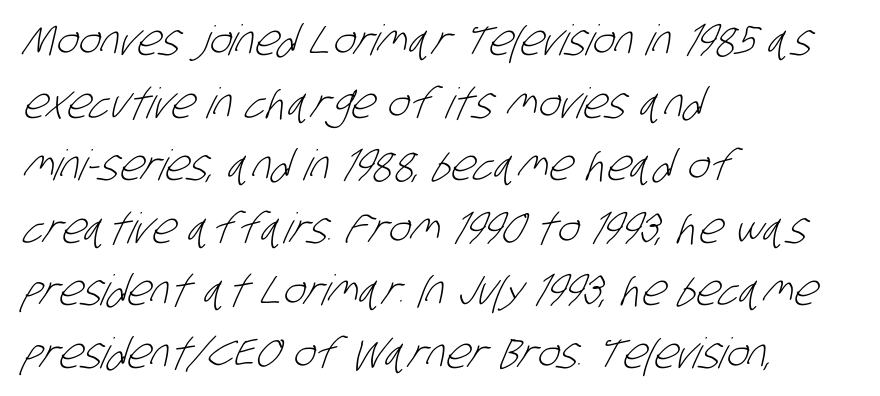
The image shows 42 px light, condensed sans-serif type; set left-aligned, normal line spacing (1.49x), normal letter spacing, not underlined; low stroke contrast and a large x-height.
